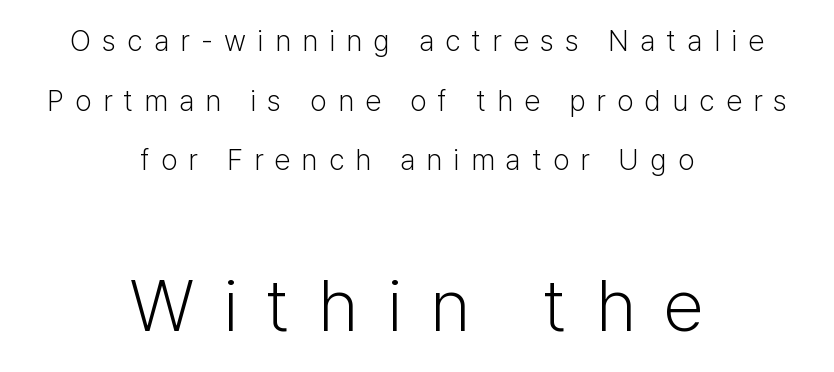
Loose tracking; the words dissolve into strings of separated letters. Each row of text sits above clean, open space. Notice how the stems are strictly vertical — no italics here. The lower block of text is set noticeably larger than the block above it. Which margin do the lines hug? Neither — every line sits in the middle.
